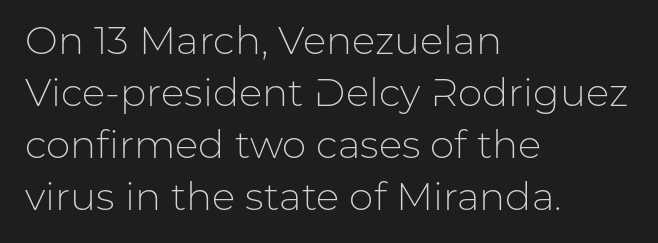
Note the varied advance widths — an 'i' is clearly narrower than an 'm'. A typesetter would mark this as roman, not italic. Type without underlining. Left-aligned paragraph, ragged on the right. Each letter's strokes conclude bluntly, with no projecting serifs. One glance says typical: line gaps are just what's usual.
